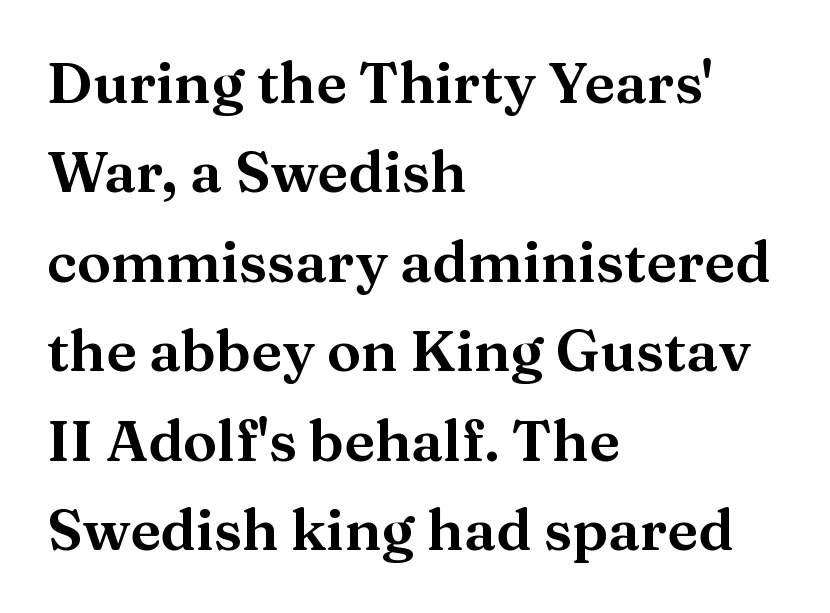
{"serif": "yes", "italic": "no", "width": "wide", "stroke_contrast": "medium", "x_height": "medium", "monospaced": "no", "underline": "no", "align": "left", "line_spacing": "normal", "line_spacing_ratio": 1.57, "letter_spacing": "normal", "letter_spacing_em": 0.0, "glyph_px": 57}
